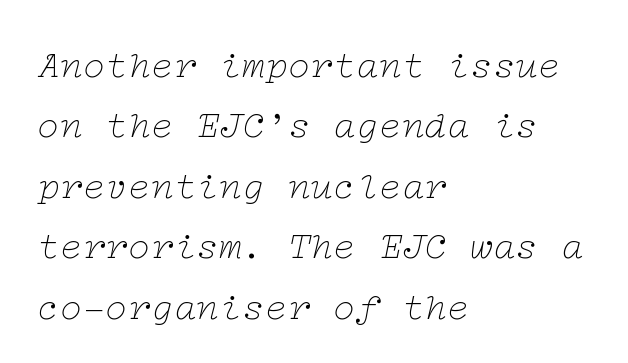
The image shows 38 px thin, wide serif type, italic (leaning right); set left-aligned, normal line spacing (1.59x), normal letter spacing, not underlined; low stroke contrast and a medium x-height.
